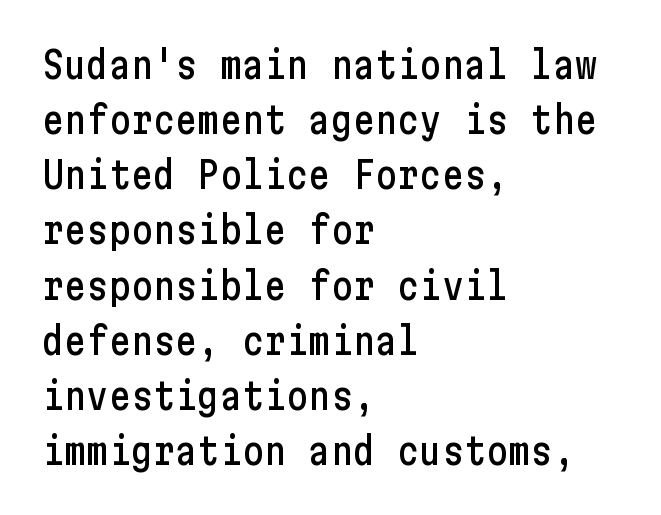
Characters follow at the spacing the type designer built in. The specimen reads as upright at a glance. The type family on display is of the sans-serif kind. This sample is left-justified, so line endings fall wherever the words run out. Quick note: interline space is typical. Check under the words: just untouched page.
